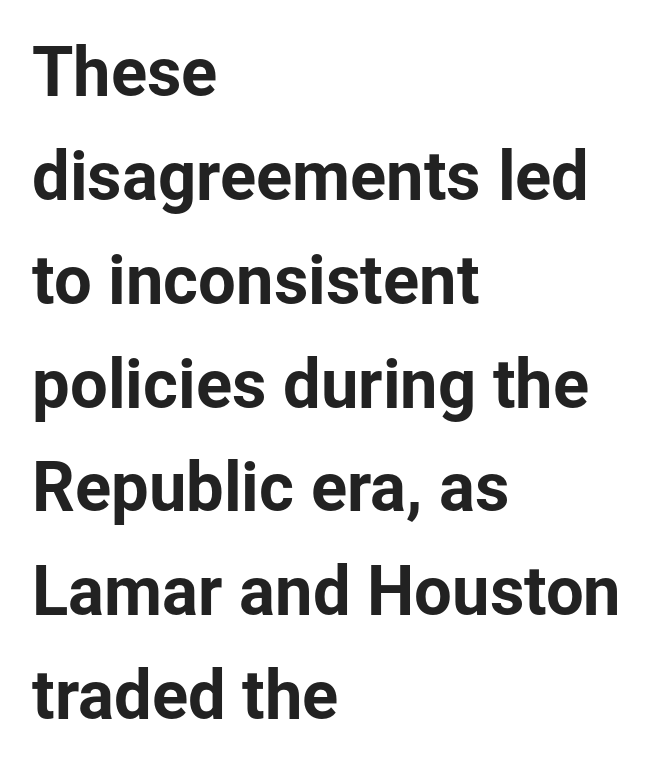
{"serif": "no", "italic": "no", "width": "normal", "stroke_contrast": "low", "x_height": "medium", "monospaced": "no", "underline": "no", "align": "left", "line_spacing": "normal", "line_spacing_ratio": 1.55, "letter_spacing": "normal", "letter_spacing_em": 0.0, "glyph_px": 67}
